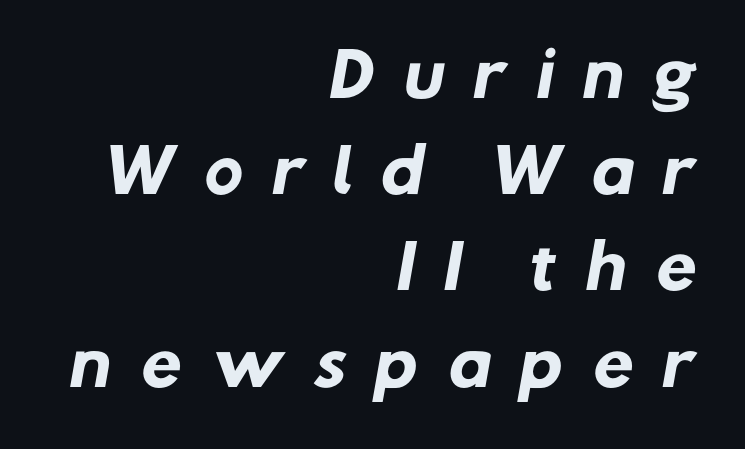
{"serif": "no", "bold": "yes", "weight": "heavy", "width": "normal", "stroke_contrast": "low", "x_height": "medium", "monospaced": "no", "underline": "no", "align": "right", "line_spacing": "normal", "line_spacing_ratio": 1.63, "letter_spacing": "wide", "letter_spacing_em": 0.46, "glyph_px": 59}
